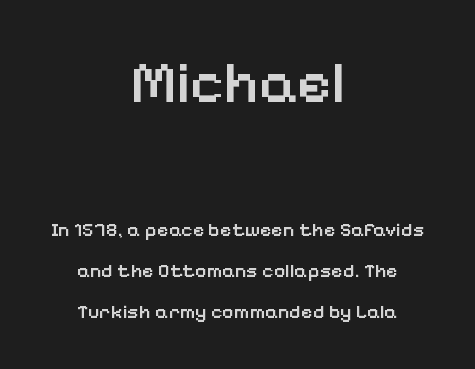
Students, this is semibold: more ink than regular, less than bold. Large over small — that's the arrangement of the two blocks here. How are the letters spaced? Ordinarily, with no added tracking. Honestly, there is no underline to notice here at all.
